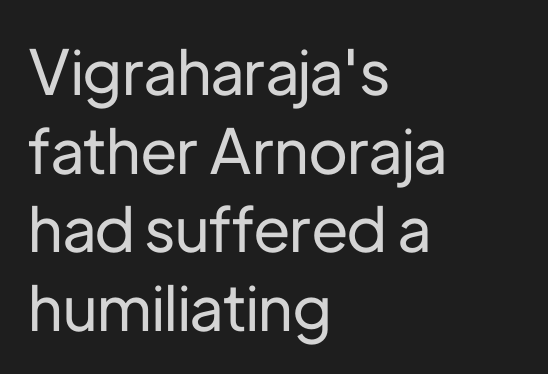
Q: Is the text italic (slanted)? A: No, it is upright.
Q: Is the typeface a serif or a sans-serif typeface? A: Sans-serif.
Q: Is the text underlined? A: No.
Q: How is the paragraph aligned? A: Left-aligned.
Q: Is the spacing between letters normal or unusually wide? A: Normal.
Q: Is the spacing between lines tight, normal or loose? A: Normal.
Q: Width (condensed, normal, or wide)? A: Normal.
Q: Stroke contrast? A: Low.
Q: x-height? A: Medium.
Q: Monospaced? A: No.
